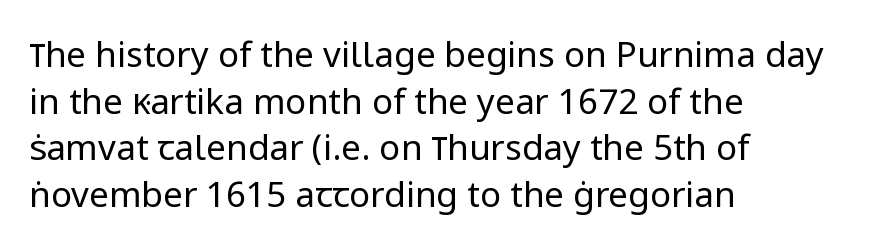
The image shows 35 px regular-weight sans-serif type, upright; set left-aligned, normal line spacing (1.33x), normal letter spacing, not underlined; low stroke contrast and a medium x-height.
